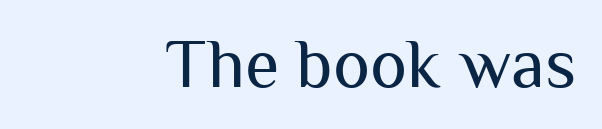
The image shows 70 px regular-weight sans-serif type, upright; set right-aligned, normal letter spacing, not underlined; medium stroke contrast and a medium x-height.
